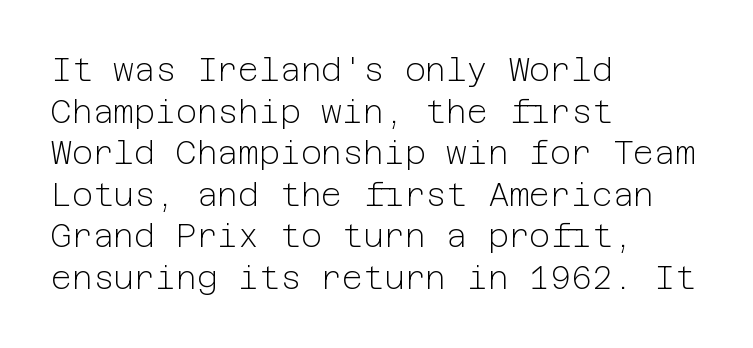
Q: Is the text bold? A: No.
Q: Is the text italic (slanted)? A: No, it is upright.
Q: Is the typeface a serif or a sans-serif typeface? A: Sans-serif.
Q: Is the text underlined? A: No.
Q: How is the paragraph aligned? A: Left-aligned.
Q: Is the spacing between letters normal or unusually wide? A: Normal.
Q: Is the spacing between lines tight, normal or loose? A: Normal.
Q: Width (condensed, normal, or wide)? A: Normal.
Q: Stroke contrast? A: Low.
Q: x-height? A: Medium.
